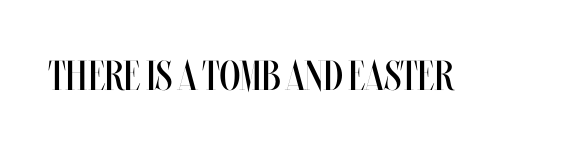
The image shows 42 px regular-weight, condensed type, upright; set normal letter spacing, not underlined; medium stroke contrast and a large x-height.
